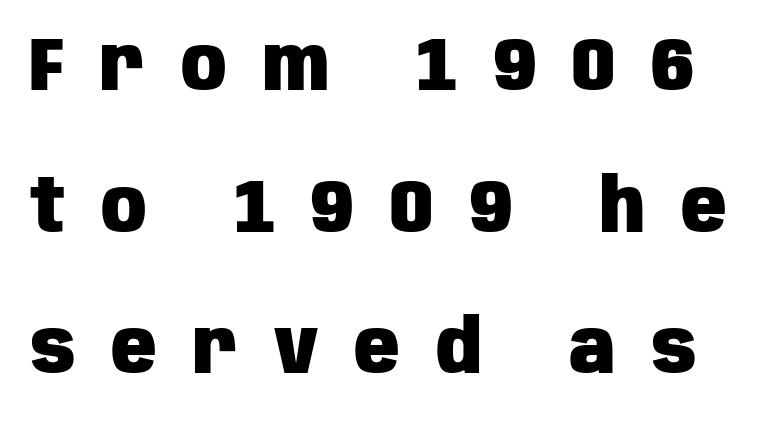
The image shows 75 px heavy, condensed sans-serif type, upright; set line spacing 1.89x, unusually wide letter spacing (+0.48 em), not underlined; low stroke contrast and a large x-height.
